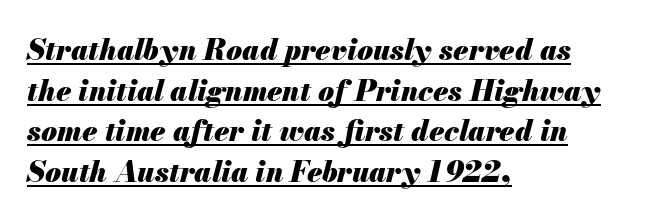
Notice how the stems are inclined rather than vertical — that's the hallmark of italics. Short and long lines alike share a common starting point at left. Regarding leading, the lines here are spaced in the standard way. Think of a printed novel: that variable character pitch is what you see here. These words are printed bold, with thick strokes throughout.
